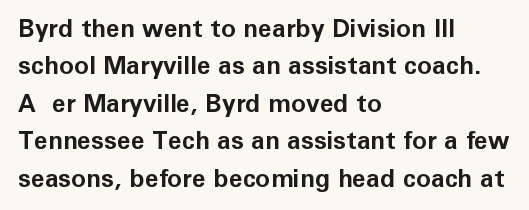
The image shows 25 px bold type, upright; set left-aligned, normal line spacing (1.5x), normal letter spacing, not underlined.
